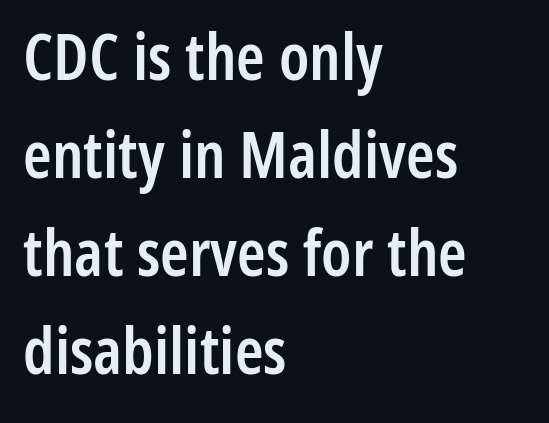
Q: Is the text bold? A: Semi-bold.
Q: Is the text italic (slanted)? A: No, it is upright.
Q: Is the typeface a serif or a sans-serif typeface? A: Sans-serif.
Q: Is the text underlined? A: No.
Q: How is the paragraph aligned? A: Left-aligned.
Q: Is the spacing between letters normal or unusually wide? A: Normal.
Q: Is the spacing between lines tight, normal or loose? A: Normal.
Q: Width (condensed, normal, or wide)? A: Condensed.
Q: Stroke contrast? A: Low.
Q: x-height? A: Medium.
Q: Monospaced? A: No.
